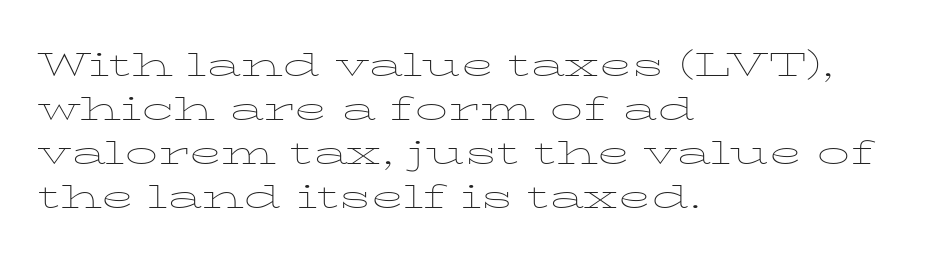
The image shows 33 px thin, wide serif type, upright; set left-aligned, normal line spacing (1.33x), normal letter spacing, not underlined; low stroke contrast and a medium x-height.
